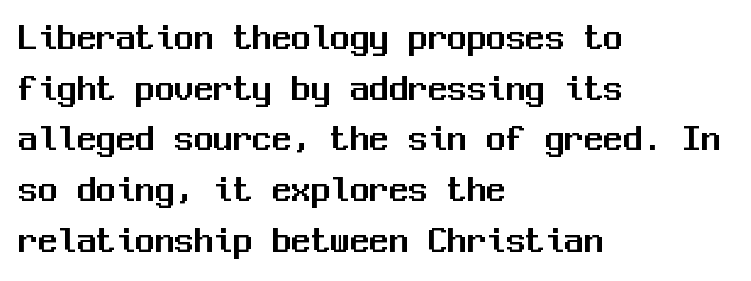
The image shows 39 px sans-serif type, upright, monospaced; set left-aligned, normal line spacing (1.3x), normal letter spacing, not underlined; medium stroke contrast and a medium x-height.
